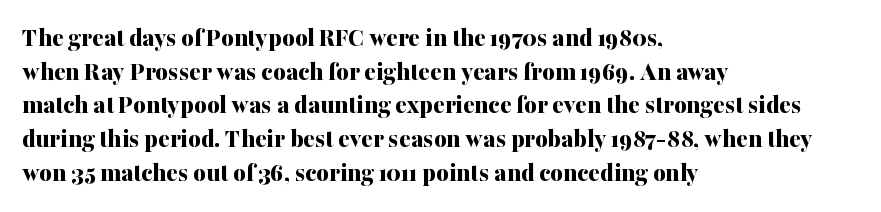
{"italic": "no", "bold": "yes", "underline": "no", "align": "left", "line_spacing": "normal", "line_spacing_ratio": 1.25, "letter_spacing": "normal", "letter_spacing_em": 0.0, "glyph_px": 27}
